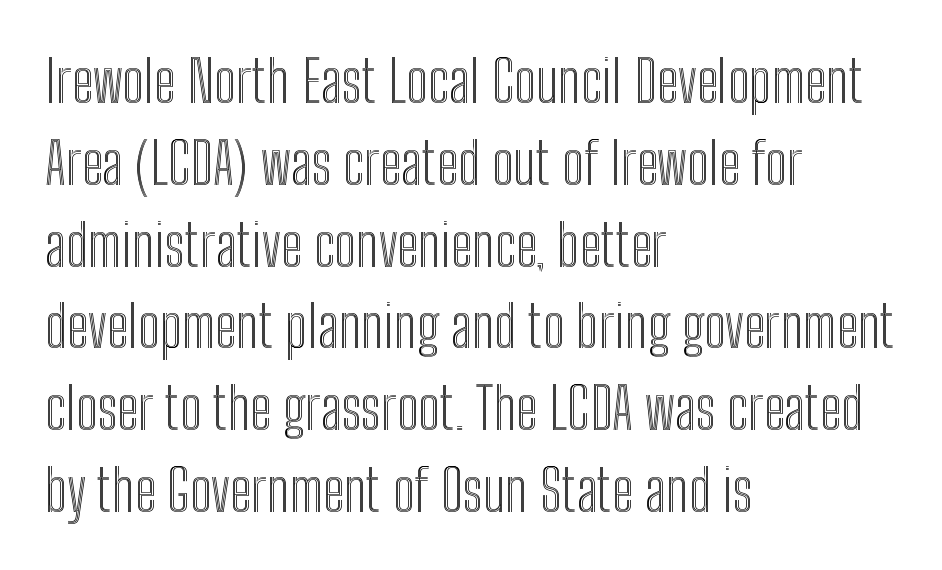
Proportional: the letters do not fall into vertical columns. This rendering uses left alignment, leaving the right contour irregular. The typography opts for an upright posture over an oblique one. The glyphs are unaccompanied by any horizontal stroke below them. Observe the ordinary spacing: letters are neighbours, not strangers.
